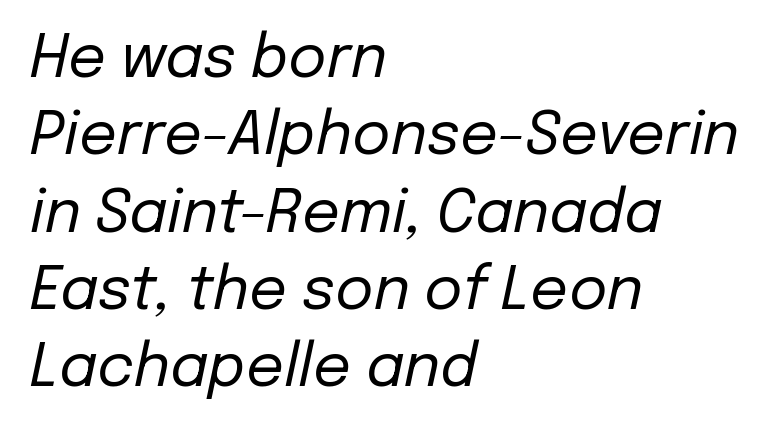
The image shows 59 px regular-weight type, italic (leaning right); set left-aligned, normal line spacing (1.31x), normal letter spacing, not underlined; low stroke contrast and a medium x-height.
